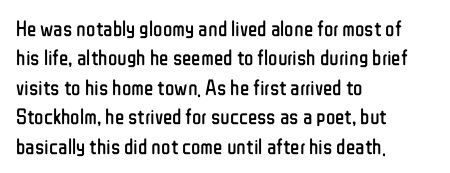
The image shows 22 px text type, upright; set left-aligned, normal line spacing (1.34x), normal letter spacing, not underlined.
